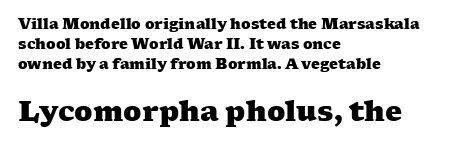
Q: Is the text bold? A: Yes.
Q: Is the text underlined? A: No.
Q: How is the paragraph aligned? A: Left-aligned.
Q: Is the spacing between letters normal or unusually wide? A: Normal.
Q: Is the spacing between lines tight, normal or loose? A: Normal.
Q: Which block of text is set in a larger size, the first (top) or the second (bottom)? A: The second (bottom) one.
